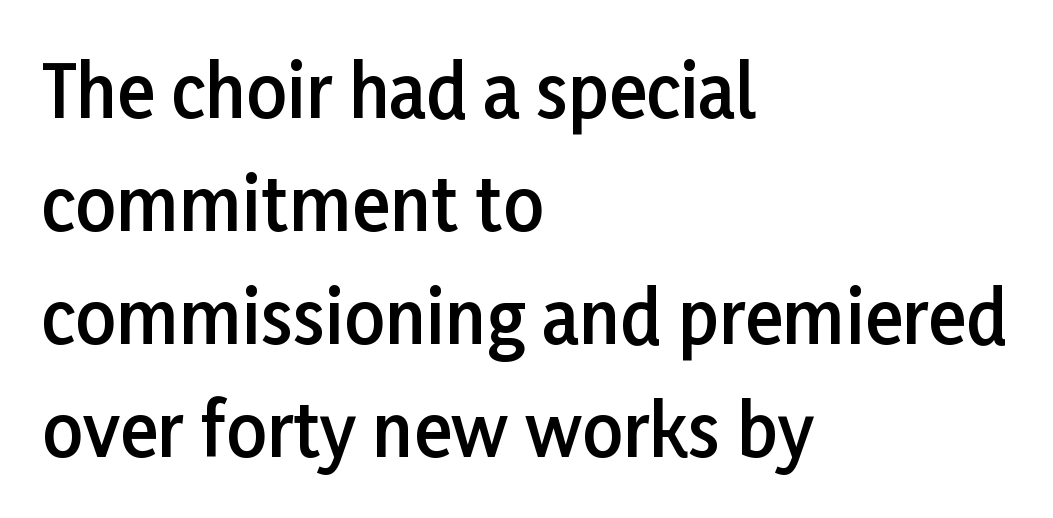
Q: Is the text bold? A: Semi-bold.
Q: Is the text italic (slanted)? A: No, it is upright.
Q: Is the typeface a serif or a sans-serif typeface? A: Sans-serif.
Q: Is the text underlined? A: No.
Q: How is the paragraph aligned? A: Left-aligned.
Q: Is the spacing between letters normal or unusually wide? A: Normal.
Q: Is the spacing between lines tight, normal or loose? A: Normal.
Q: Width (condensed, normal, or wide)? A: Normal.
Q: Stroke contrast? A: Low.
Q: x-height? A: Medium.
Q: Monospaced? A: No.
